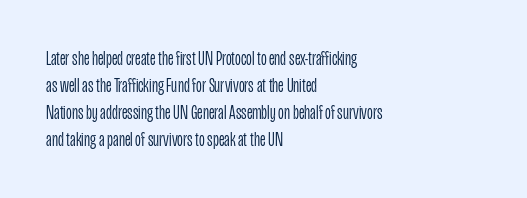
The image shows 20 px text type, upright; set left-aligned, normal line spacing (1.35x), normal letter spacing, not underlined.
